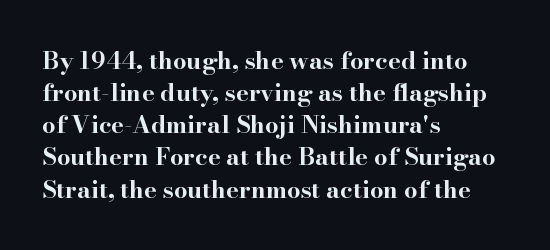
Heavy-handed strokes throughout: this text is bold. Ordinary non-slanted type is in use. The text block is weighted toward the left margin, trailing off unevenly rightward. Students, observe: this is what conventionally led text looks like. Students, note that the glyphs here touch the page at normal intervals. The words here are not underlined.
